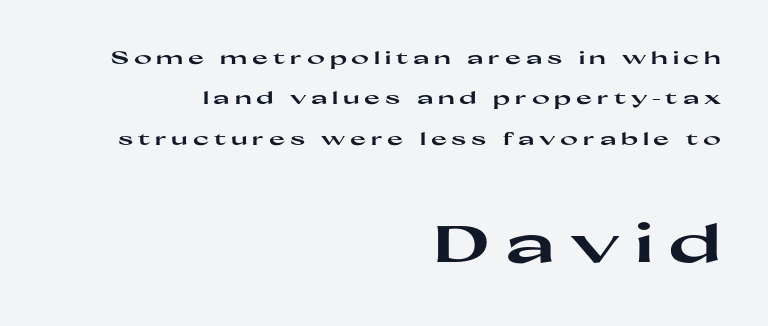
The image shows 52 px heavy, wide sans-serif type, upright; set right-aligned, loose line spacing (2.38x), unusually wide letter spacing (+0.28 em), not underlined; the second (bottom) block is 3.06x larger; high stroke contrast and a medium x-height.
